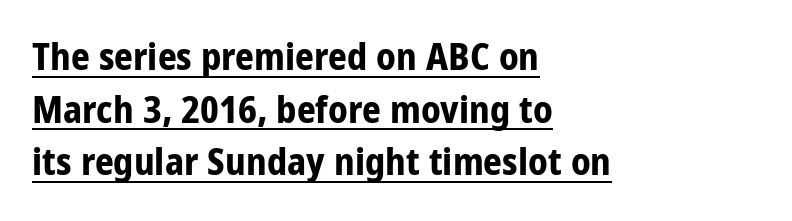
Emphasis is given by a line drawn under the lettering. I'd call this a sans setting — the letters go barefoot. The lines sit at an ordinary, default distance from one another. The tracking reads as untouched default to a designer's eye. Think of a printed novel: that variable character pitch is what you see here.
